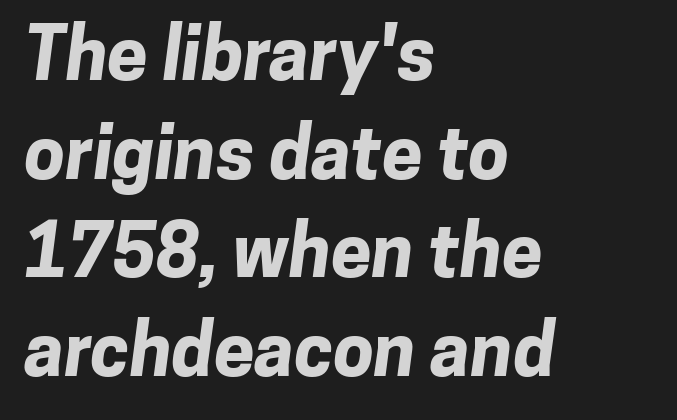
The image shows 73 px bold sans-serif type; set left-aligned, normal line spacing (1.35x), normal letter spacing, not underlined; low stroke contrast and a medium x-height.
